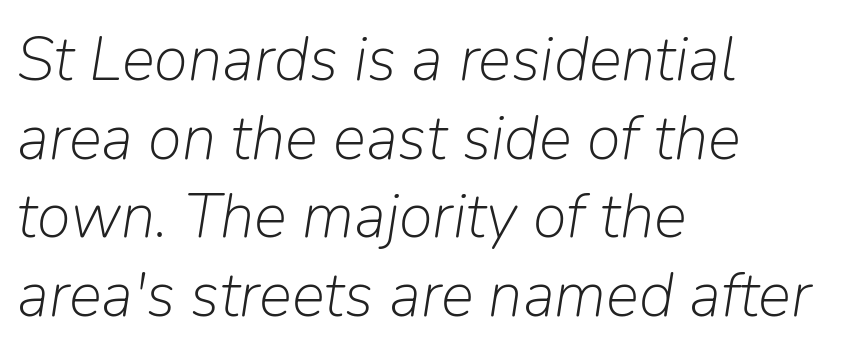
{"italic": "yes", "lean": "right", "slant_degrees": 9, "bold": "no", "weight": "light", "width": "normal", "stroke_contrast": "low", "x_height": "medium", "monospaced": "no", "underline": "no", "align": "left", "line_spacing": "normal", "line_spacing_ratio": 1.27, "letter_spacing": "normal", "letter_spacing_em": 0.0, "glyph_px": 62}
